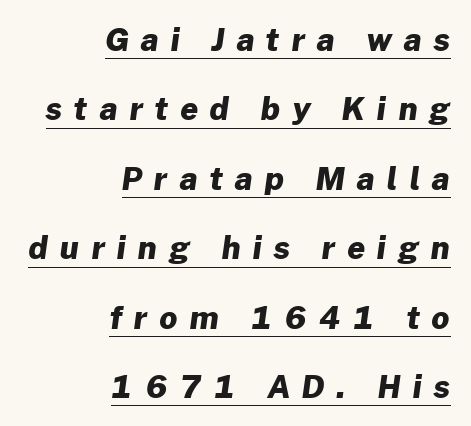
Nope, no serifs anywhere on these letters. Set as a true bold cut, around the 700 mark. Where is the straight margin? On the right. A typesetter would call this leading open, well beyond the default. Spacing between characters has been opened up far beyond the box default. Looks like someone drew a line under every word here.
